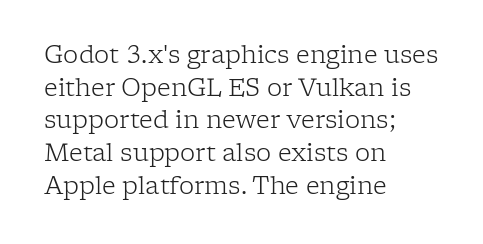
The image shows 24 px text type, upright; set left-aligned, normal line spacing (1.36x), normal letter spacing, not underlined.
